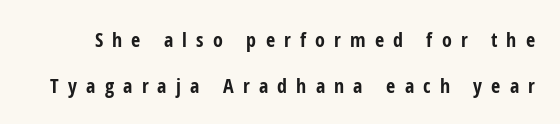
The horizontal fit of the characters is loose and conspicuously gappy. Plenty of ink on the page — the face is bold. A clean baseline with only descenders dipping below it. Widely set lines give the paragraph a tall, airy silhouette. The specimen reads as upright at a glance.
